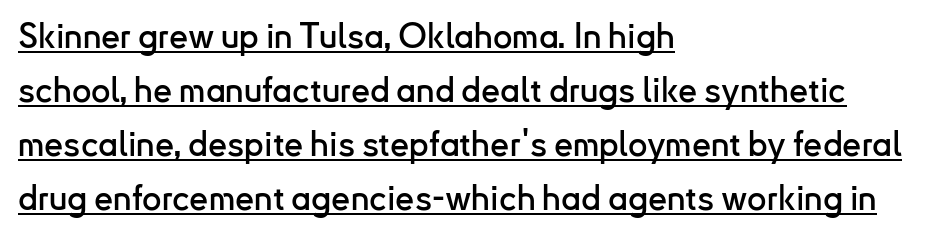
The image shows 34 px sans-serif type, upright; set left-aligned, normal line spacing (1.59x), normal letter spacing, underlined; low stroke contrast and a small x-height.
